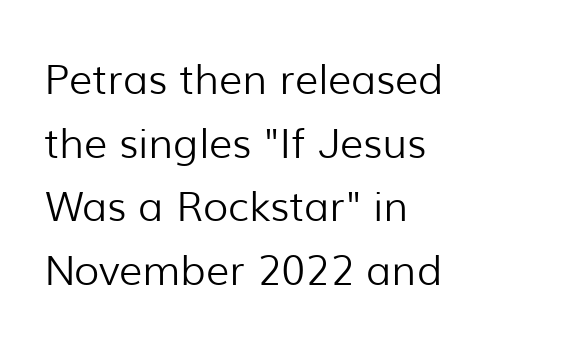
{"serif": "no", "italic": "no", "bold": "no", "weight": "light", "width": "normal", "stroke_contrast": "low", "x_height": "medium", "monospaced": "no", "underline": "no", "align": "left", "line_spacing": "normal", "line_spacing_ratio": 1.55, "letter_spacing": "normal", "letter_spacing_em": 0.0, "glyph_px": 41}
